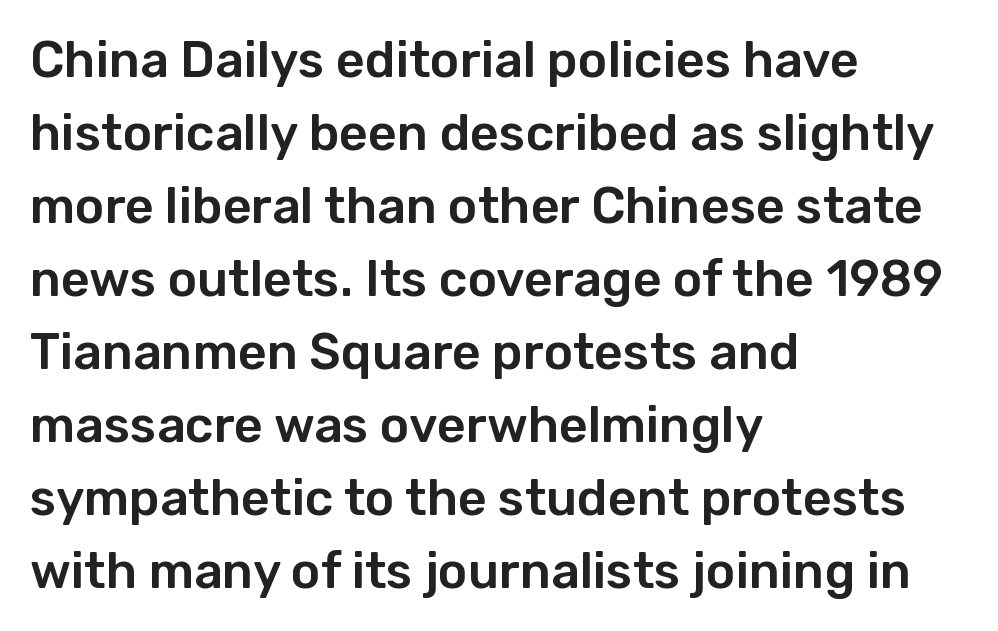
{"serif": "no", "italic": "no", "width": "normal", "stroke_contrast": "low", "x_height": "medium", "monospaced": "no", "underline": "no", "align": "left", "line_spacing": "normal", "line_spacing_ratio": 1.46, "letter_spacing": "normal", "letter_spacing_em": 0.0, "glyph_px": 50}
